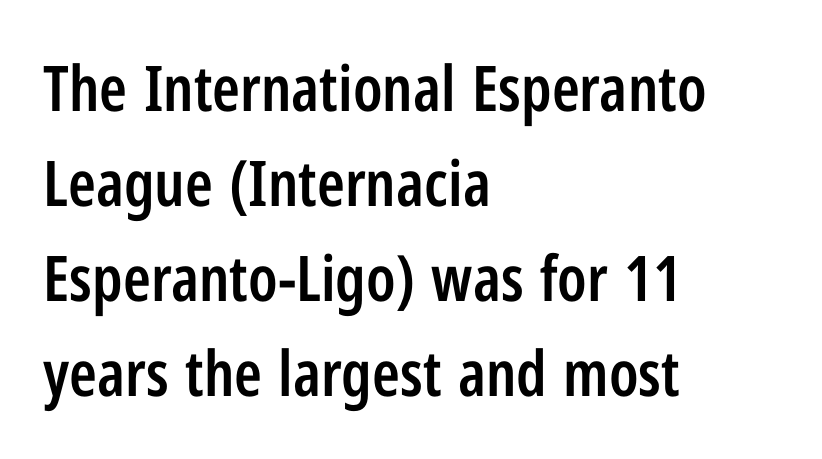
The image shows 63 px semibold, condensed sans-serif type, upright; set left-aligned, normal line spacing (1.51x), normal letter spacing, not underlined; low stroke contrast and a medium x-height.
